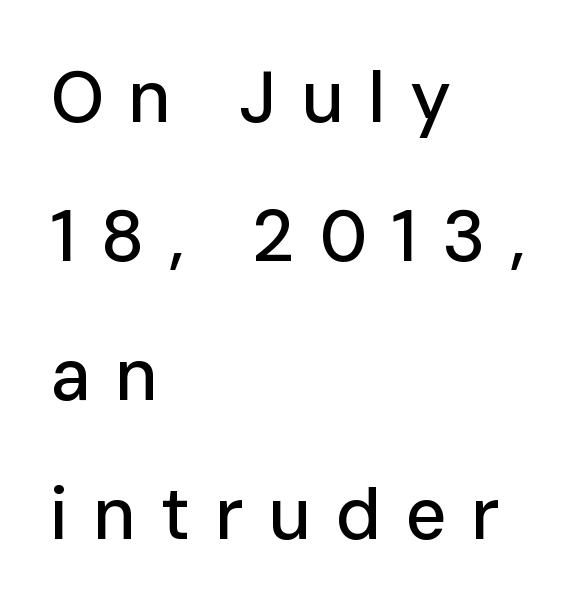
{"serif": "no", "italic": "no", "width": "normal", "stroke_contrast": "low", "x_height": "medium", "monospaced": "no", "underline": "no", "align": "left", "line_spacing": "loose", "line_spacing_ratio": 1.93, "letter_spacing": "wide", "letter_spacing_em": 0.34, "glyph_px": 72}
